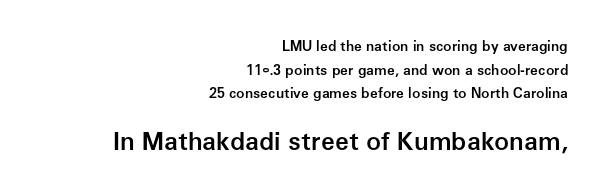
The image shows 25 px text type, upright; set right-aligned, normal line spacing (1.69x), normal letter spacing, not underlined; the second (bottom) block is 1.79x larger.
